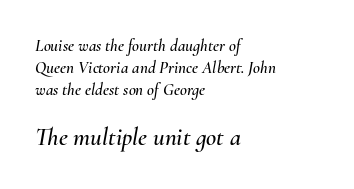
The space between consecutive lines is moderate. The face used here has a pronounced slope to its letters. The string is rendered with underlining switched off. The letters sit at their default tracking, neither squeezed nor spread. Compare the two chunks: the lower has the greater cap height.
